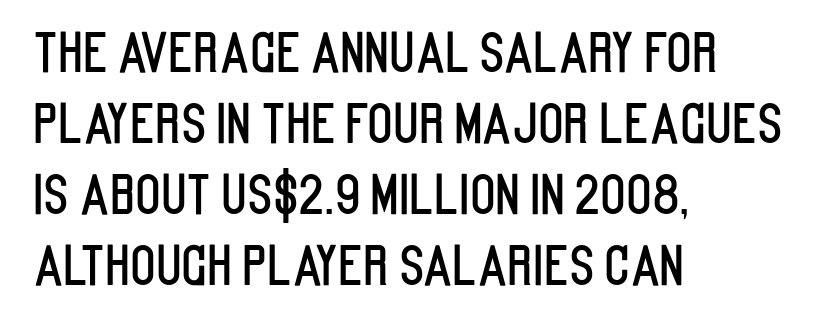
{"serif": "no", "italic": "no", "width": "condensed", "stroke_contrast": "low", "x_height": "large", "monospaced": "no", "underline": "no", "align": "left", "line_spacing": "normal", "line_spacing_ratio": 1.34, "letter_spacing": "normal", "letter_spacing_em": 0.0, "glyph_px": 53}
